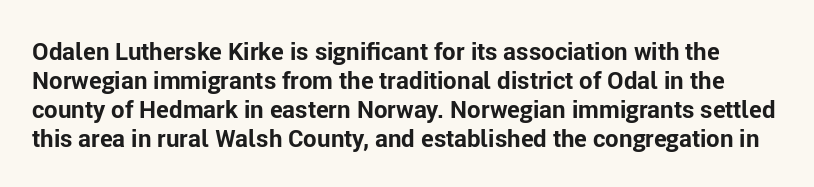
Q: Is the text bold? A: Yes.
Q: Is the text italic (slanted)? A: No, it is upright.
Q: Is the text underlined? A: No.
Q: Is the spacing between letters normal or unusually wide? A: Normal.
